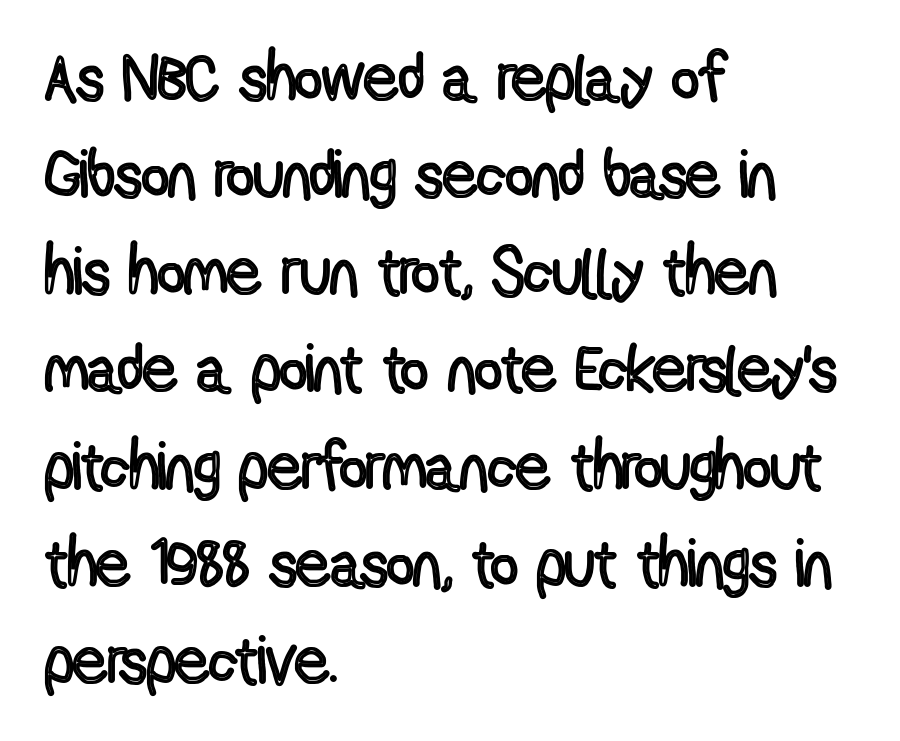
Honestly, the letter spacing is just normal — you wouldn't notice it. The letters stand upright; this is a roman face. Glance below the letters and you will spot only blank space. Reading down the column, the eye jumps a familiar distance to each next line.
